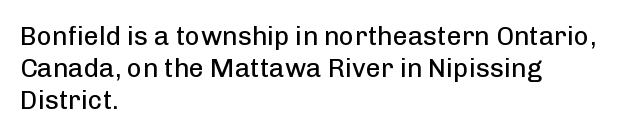
{"italic": "no", "bold": "no", "underline": "no", "align": "left", "line_spacing_ratio": 1.24, "letter_spacing": "normal", "letter_spacing_em": 0.0, "glyph_px": 26}
